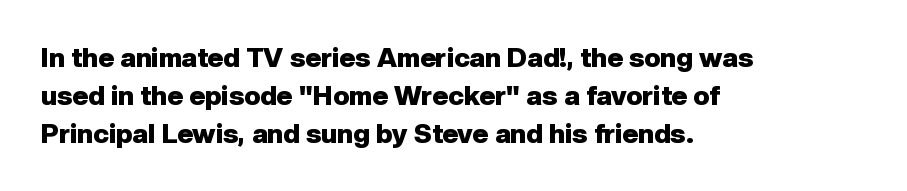
{"italic": "no", "bold": "yes", "underline": "no", "align": "left", "line_spacing": "normal", "line_spacing_ratio": 1.4, "letter_spacing": "normal", "letter_spacing_em": 0.0, "glyph_px": 27}
